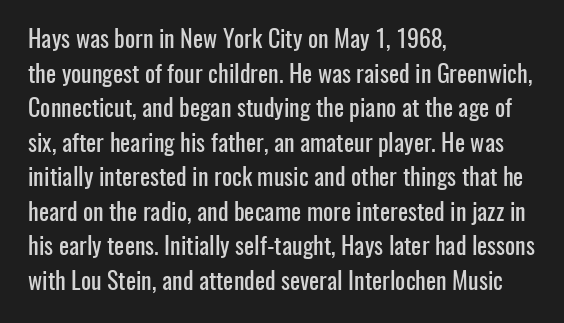
{"italic": "no", "underline": "no", "align": "left", "line_spacing": "normal", "line_spacing_ratio": 1.44, "letter_spacing": "normal", "letter_spacing_em": 0.0, "glyph_px": 24}
